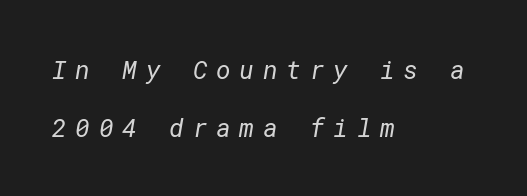
Which margin do the lines hug? The left one — the right edge is uneven. The space directly below the letters is spotless. How are the letters spaced? Widely, with obvious added tracking. No heavy texture on the line: the type isn't bold. Honestly, the rows look like they've been pulled way apart.
